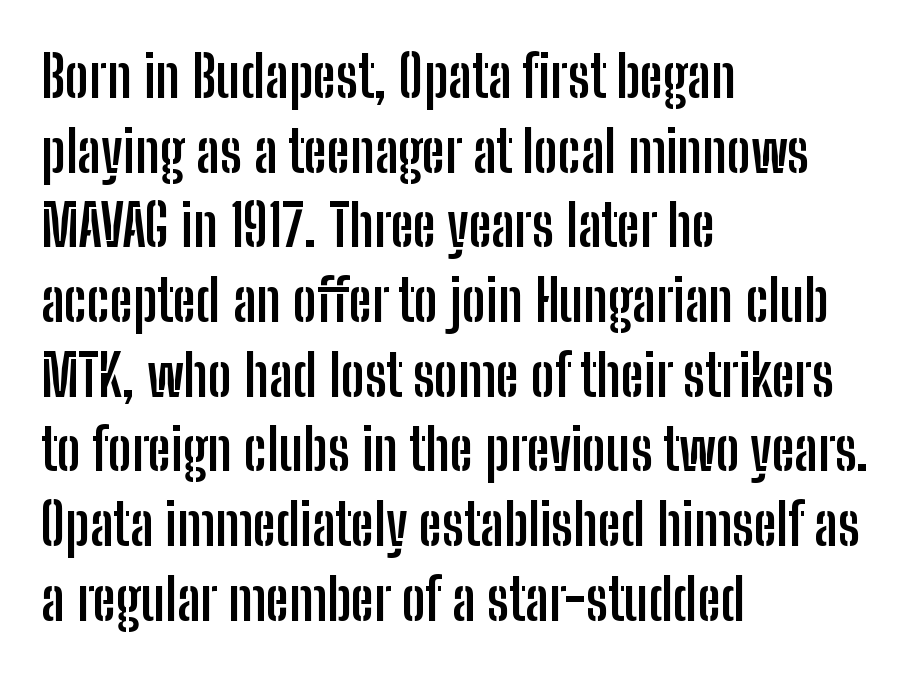
The image shows 57 px semibold, condensed sans-serif type, upright; set left-aligned, normal line spacing (1.31x), normal letter spacing, not underlined; low stroke contrast and a medium x-height.
